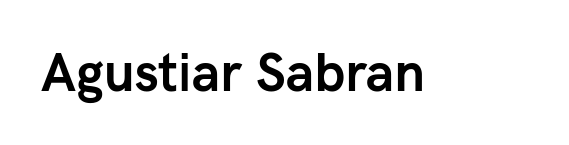
{"serif": "no", "italic": "no", "bold": "yes", "weight": "semibold", "width": "normal", "stroke_contrast": "low", "x_height": "medium", "monospaced": "no", "underline": "no", "letter_spacing": "normal", "letter_spacing_em": 0.0, "glyph_px": 52}
